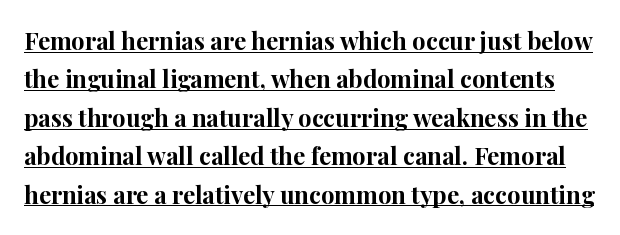
{"italic": "no", "bold": "yes", "underline": "yes", "line_spacing": "normal", "line_spacing_ratio": 1.6, "letter_spacing": "normal", "letter_spacing_em": 0.0, "glyph_px": 24}
